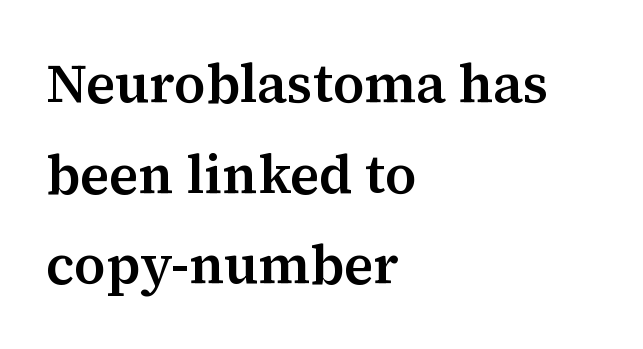
Q: Is the text italic (slanted)? A: No, it is upright.
Q: Is the typeface a serif or a sans-serif typeface? A: Serif.
Q: Is the text underlined? A: No.
Q: How is the paragraph aligned? A: Left-aligned.
Q: Is the spacing between letters normal or unusually wide? A: Normal.
Q: Is the spacing between lines tight, normal or loose? A: Normal.
Q: Width (condensed, normal, or wide)? A: Normal.
Q: Stroke contrast? A: Medium.
Q: x-height? A: Medium.
Q: Monospaced? A: No.
